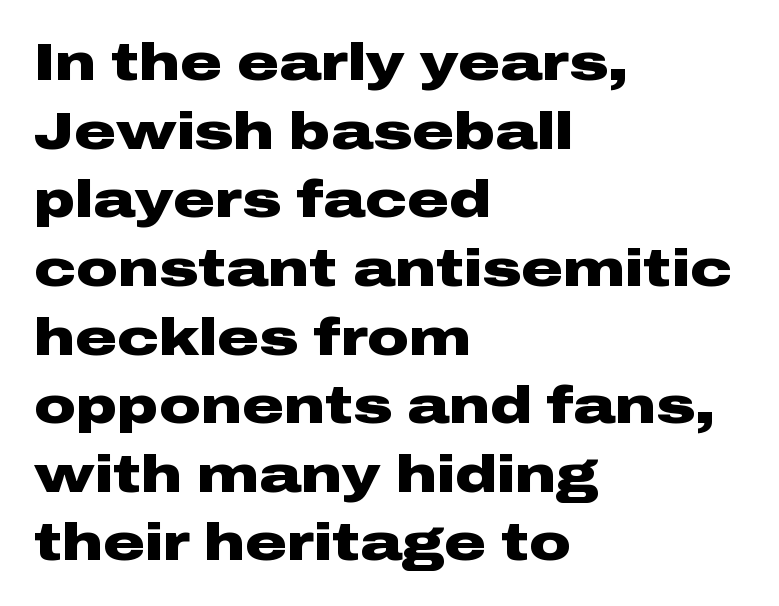
{"serif": "no", "italic": "no", "bold": "yes", "weight": "heavy", "width": "wide", "stroke_contrast": "low", "x_height": "medium", "monospaced": "no", "underline": "no", "align": "left", "line_spacing": "normal", "line_spacing_ratio": 1.32, "letter_spacing": "normal", "letter_spacing_em": 0.0, "glyph_px": 52}
